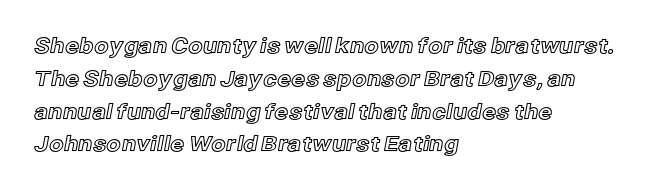
{"underline": "no", "align": "left", "line_spacing": "normal", "line_spacing_ratio": 1.56, "letter_spacing": "normal", "letter_spacing_em": 0.0, "glyph_px": 21}
